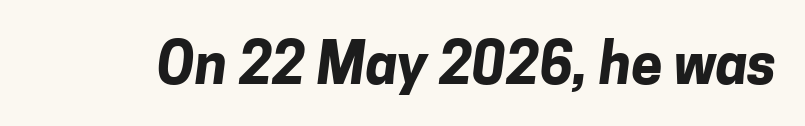
The image shows 56 px bold sans-serif type; set normal letter spacing, not underlined; low stroke contrast and a medium x-height.
